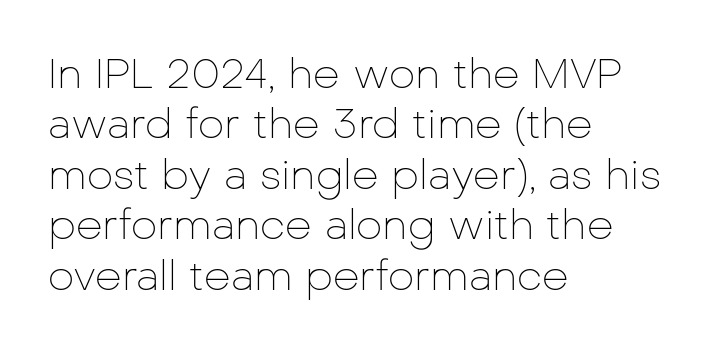
{"serif": "no", "italic": "no", "bold": "no", "weight": "thin", "width": "normal", "stroke_contrast": "low", "x_height": "medium", "monospaced": "no", "underline": "no", "align": "left", "line_spacing_ratio": 1.2, "letter_spacing": "normal", "letter_spacing_em": 0.0, "glyph_px": 42}
